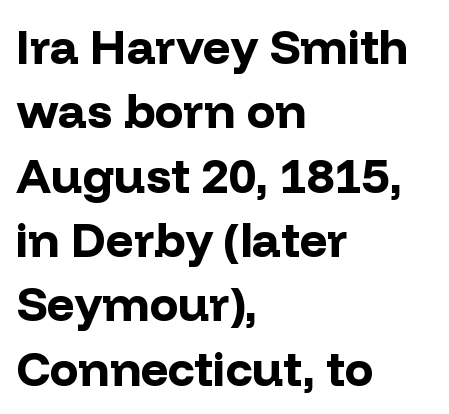
The lines sit at an ordinary, default distance from one another. Just letters on the line, the space beneath them empty. Serif or sans? Sans — the stroke terminals are bare. The rag falls on the right side of this text block. Think of a printed novel: that variable character pitch is what you see here. Standard letterfit; no display-style spreading of the glyphs.
